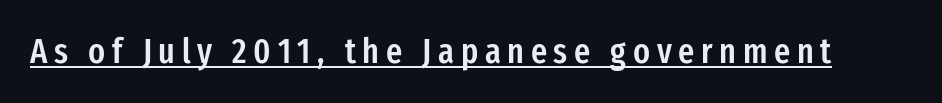
The image shows 35 px semibold, condensed sans-serif type, upright; set underlined; low stroke contrast and a medium x-height.
